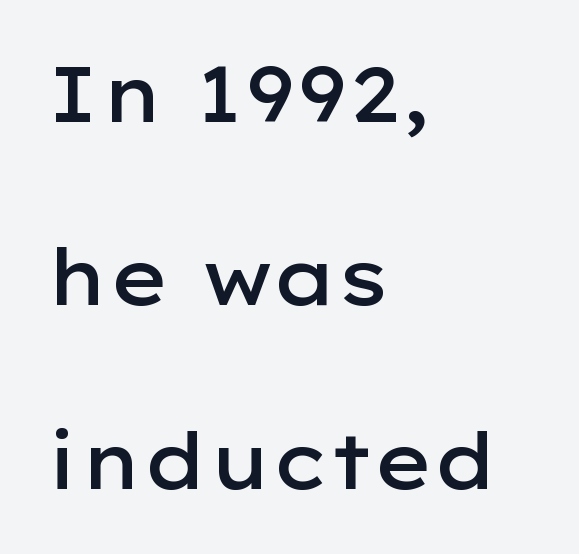
The image shows 77 px semibold, wide sans-serif type, upright; set left-aligned, loose line spacing (2.38x), normal letter spacing, not underlined; low stroke contrast and a medium x-height.
